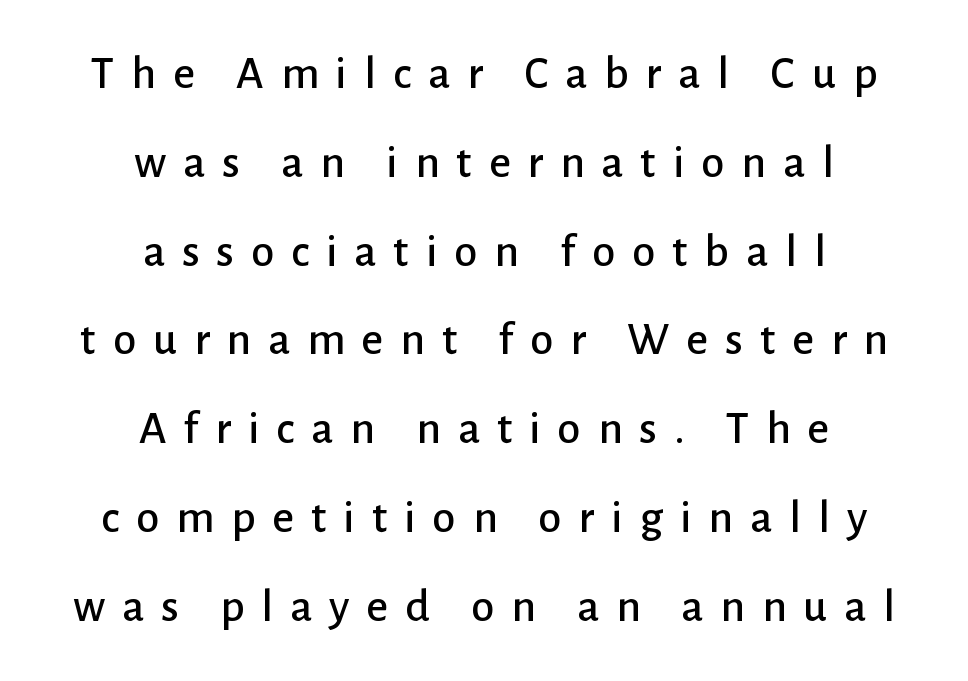
The passage shown is typed in a proportional face where columns would drift. The face used here is a sans, in the tradition of grotesques and geometrics. The font's upright variant was chosen for this text. The line texture is sparse and dotted thanks to wide tracking. Just letters on the line, the space beneath them empty.
